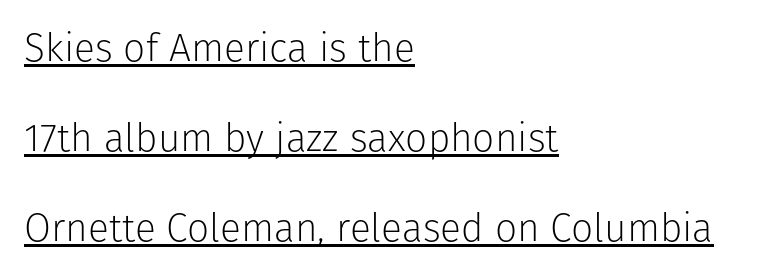
Q: Is the text bold? A: No.
Q: Is the text italic (slanted)? A: No, it is upright.
Q: Is the typeface a serif or a sans-serif typeface? A: Sans-serif.
Q: Is the text underlined? A: Yes.
Q: How is the paragraph aligned? A: Left-aligned.
Q: Is the spacing between letters normal or unusually wide? A: Normal.
Q: Is the spacing between lines tight, normal or loose? A: Loose.
Q: Width (condensed, normal, or wide)? A: Normal.
Q: Stroke contrast? A: Low.
Q: x-height? A: Medium.
Q: Monospaced? A: No.
